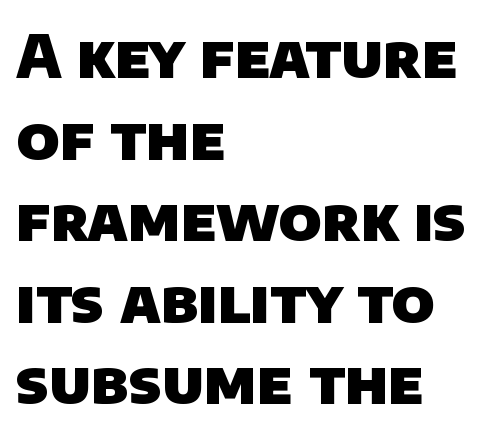
Q: Is the text bold? A: Yes.
Q: Is the typeface a serif or a sans-serif typeface? A: Sans-serif.
Q: Is the text underlined? A: No.
Q: How is the paragraph aligned? A: Left-aligned.
Q: Is the spacing between letters normal or unusually wide? A: Normal.
Q: Is the spacing between lines tight, normal or loose? A: Normal.
Q: Width (condensed, normal, or wide)? A: Normal.
Q: Stroke contrast? A: Low.
Q: x-height? A: Large.
Q: Monospaced? A: No.
